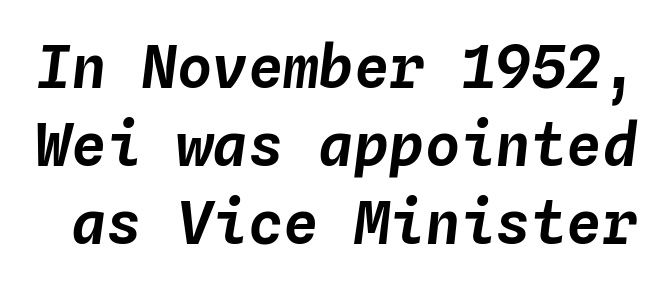
{"italic": "yes", "lean": "right", "slant_degrees": 4, "width": "normal", "stroke_contrast": "low", "x_height": "medium", "monospaced": "yes", "underline": "no", "line_spacing": "normal", "line_spacing_ratio": 1.32, "letter_spacing": "normal", "letter_spacing_em": 0.0, "glyph_px": 59}
